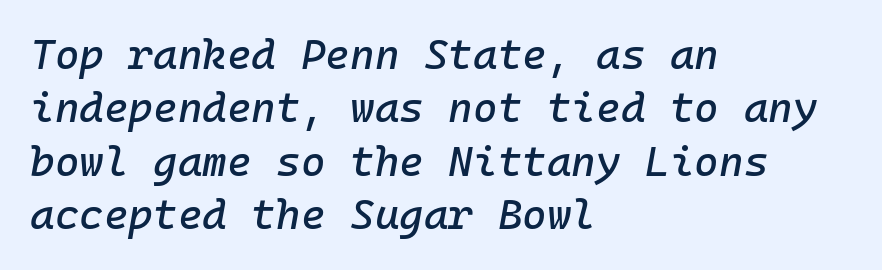
Students, observe: this is what conventionally led text looks like. Do the characters align in a grid? Yes, the font is monospaced. Has an underline been added? It has not. Nothing unusual about the tracking: characters are spaced as the font intends.
